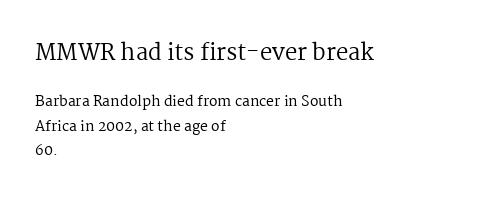
The image shows 22 px text type, upright; set left-aligned, line spacing 1.72x, normal letter spacing, not underlined; the first (top) block is 1.57x larger.
